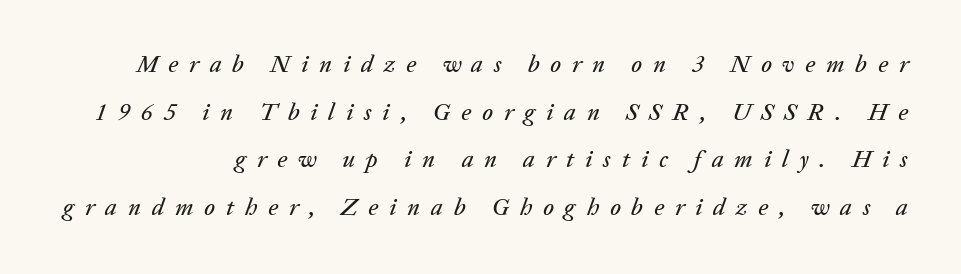
The passage shown is not underscored anywhere. Does extra space separate the letters? Yes, quite a lot of it. The typography opts for an oblique posture over an upright one. One glance says open: line gaps are wider than usual.
